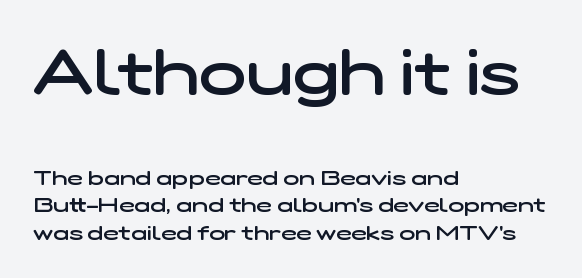
This is moderately heavy type, rendered in semibold. The typeface chosen for these lines omits serifs. Glance below the letters and you will spot only blank space. Is there much room between lines? A standard amount, neither cramped nor airy.
